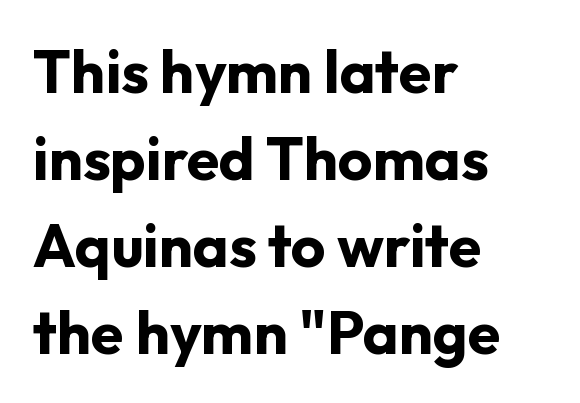
Q: Is the text bold? A: Yes.
Q: Is the text italic (slanted)? A: No, it is upright.
Q: Is the typeface a serif or a sans-serif typeface? A: Sans-serif.
Q: Is the text underlined? A: No.
Q: How is the paragraph aligned? A: Left-aligned.
Q: Is the spacing between letters normal or unusually wide? A: Normal.
Q: Is the spacing between lines tight, normal or loose? A: Normal.
Q: Width (condensed, normal, or wide)? A: Normal.
Q: Stroke contrast? A: Low.
Q: x-height? A: Medium.
Q: Monospaced? A: No.
